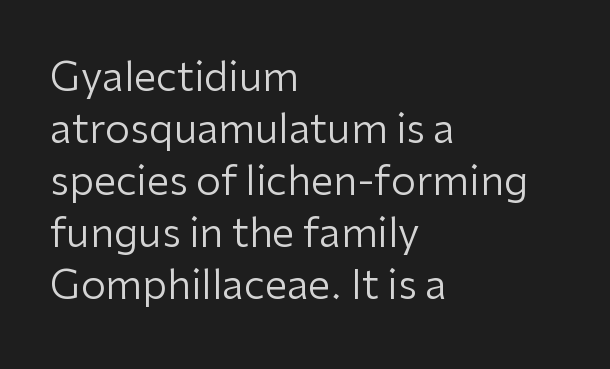
{"serif": "no", "italic": "no", "bold": "no", "weight": "regular", "width": "normal", "stroke_contrast": "low", "x_height": "medium", "monospaced": "no", "underline": "no", "align": "left", "line_spacing": "normal", "line_spacing_ratio": 1.3, "letter_spacing": "normal", "letter_spacing_em": 0.0, "glyph_px": 40}
